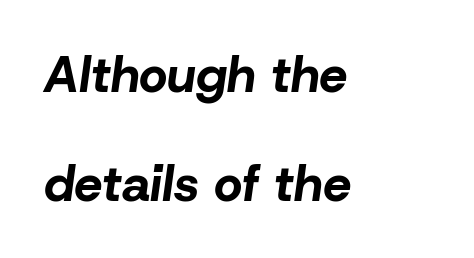
The image shows 50 px bold type, italic (leaning right); set left-aligned, loose line spacing (2.18x), normal letter spacing, not underlined; low stroke contrast and a medium x-height.
